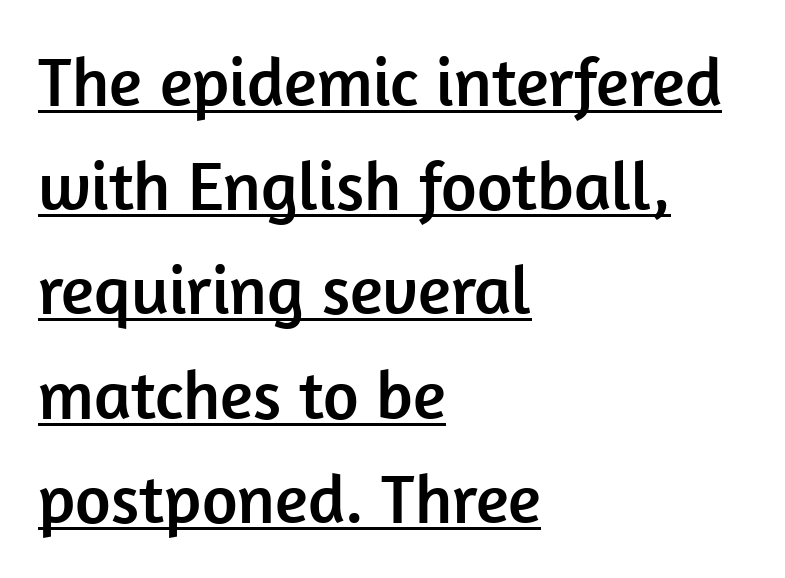
Each word holds together tightly as a unit, with standard inter-letter gaps. Posture: upright roman. Underlining? Definitely there. Alignment: flush left. Examine the stroke ends and you'll find no serifs.
